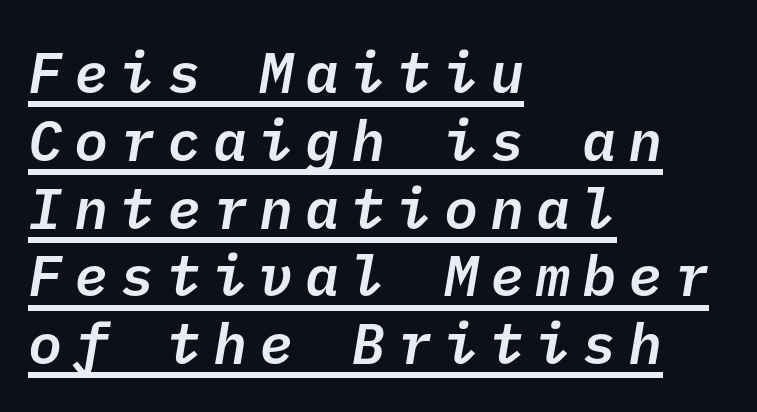
The image shows 57 px semibold sans-serif type; set left-aligned, line spacing 1.19x, unusually wide letter spacing (+0.21 em), underlined; low stroke contrast and a medium x-height.
